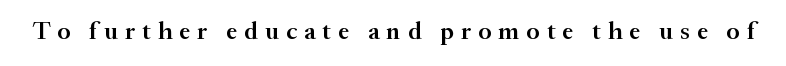
The image shows 25 px text type, upright; set unusually wide letter spacing (+0.28 em), not underlined.
